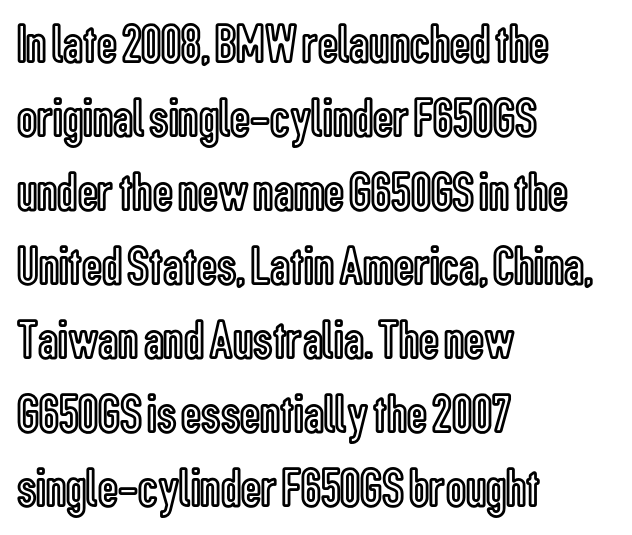
The image shows 56 px condensed type, upright; set left-aligned, normal line spacing (1.32x), normal letter spacing, not underlined; a medium x-height.
